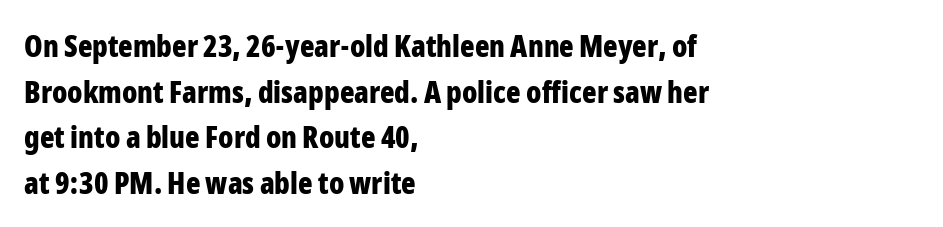
The image shows 30 px bold, condensed sans-serif type, upright; set left-aligned, normal line spacing (1.52x), normal letter spacing, not underlined; low stroke contrast and a medium x-height.
